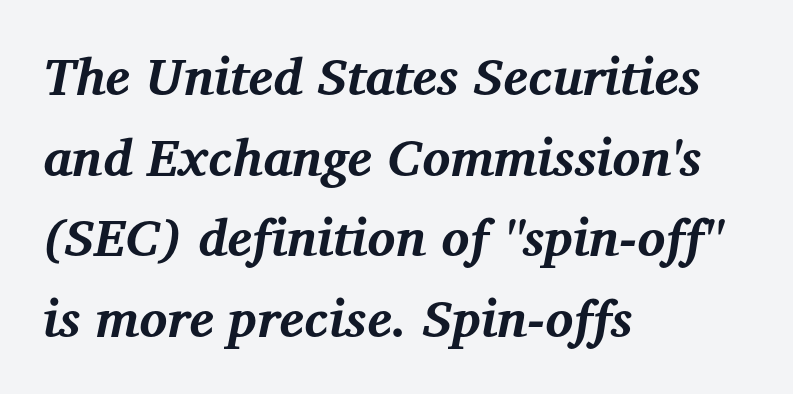
The image shows 52 px bold serif type, italic (leaning right); set left-aligned, normal line spacing (1.55x), normal letter spacing, not underlined; medium stroke contrast and a medium x-height.
